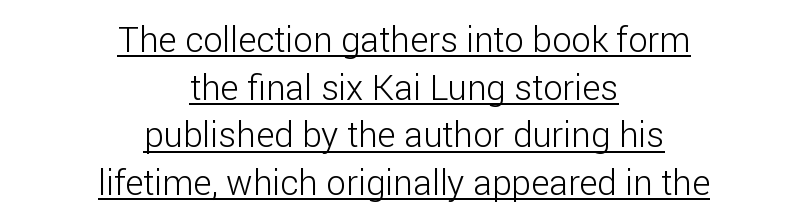
{"serif": "no", "italic": "no", "bold": "no", "weight": "light", "width": "normal", "stroke_contrast": "low", "x_height": "medium", "monospaced": "no", "underline": "yes", "align": "center", "line_spacing": "normal", "line_spacing_ratio": 1.36, "letter_spacing": "normal", "letter_spacing_em": 0.0, "glyph_px": 35}
